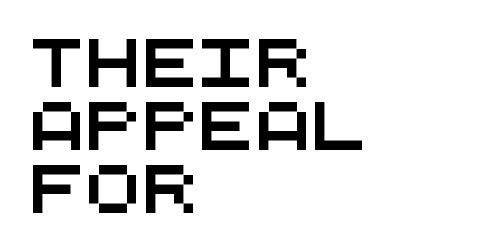
Q: Is the typeface a serif or a sans-serif typeface? A: Sans-serif.
Q: Is the text underlined? A: No.
Q: How is the paragraph aligned? A: Left-aligned.
Q: Is the spacing between letters normal or unusually wide? A: Normal.
Q: Is the spacing between lines tight, normal or loose? A: Normal.
Q: Width (condensed, normal, or wide)? A: Wide.
Q: Stroke contrast? A: Medium.
Q: x-height? A: Large.
Q: Monospaced? A: Yes.
